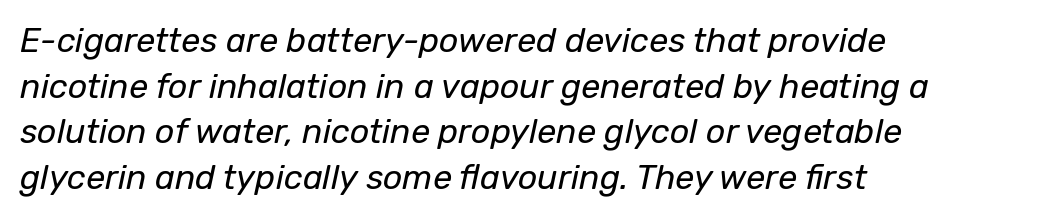
The image shows 34 px regular-weight type, italic (leaning right); set left-aligned, normal line spacing (1.34x), normal letter spacing, not underlined; low stroke contrast and a medium x-height.
